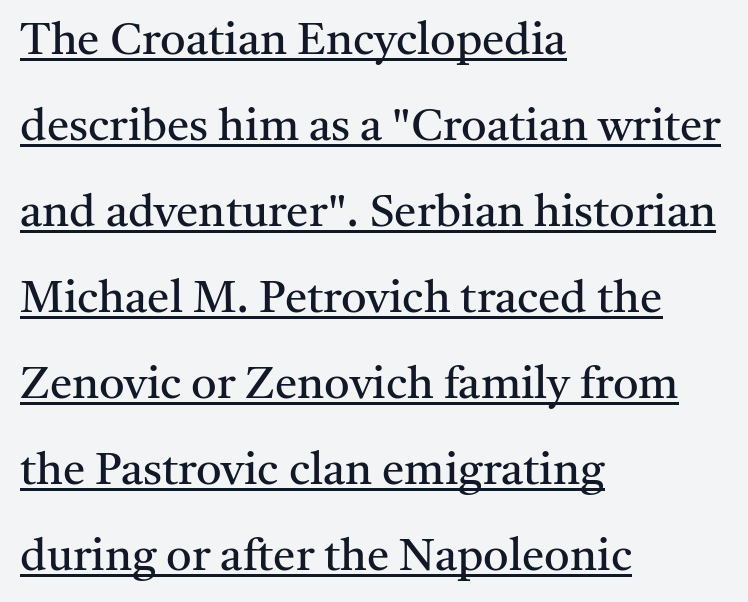
Q: Is the text bold? A: No.
Q: Is the text italic (slanted)? A: No, it is upright.
Q: Is the typeface a serif or a sans-serif typeface? A: Serif.
Q: Is the text underlined? A: Yes.
Q: How is the paragraph aligned? A: Left-aligned.
Q: Is the spacing between letters normal or unusually wide? A: Normal.
Q: Is the spacing between lines tight, normal or loose? A: Loose.
Q: Width (condensed, normal, or wide)? A: Normal.
Q: Stroke contrast? A: Medium.
Q: x-height? A: Medium.
Q: Monospaced? A: No.
